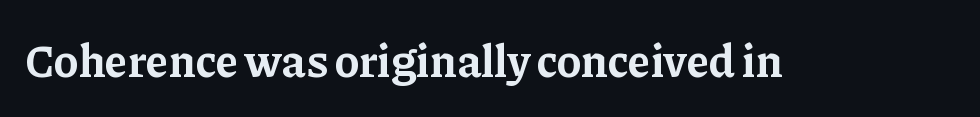
{"serif": "yes", "italic": "no", "bold": "yes", "weight": "bold", "width": "normal", "stroke_contrast": "low", "x_height": "medium", "monospaced": "no", "underline": "no", "letter_spacing": "normal", "letter_spacing_em": 0.0, "glyph_px": 46}
